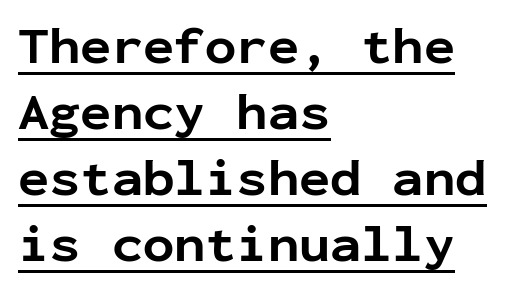
The font is running at its bold setting. Is there any slant? The stems are plumb. Nope, no serifs anywhere on these letters. The letters sit at their default tracking, neither squeezed nor spread. Does a line run under the words? Yes, clearly. A typesetter would call this monospace, since all characters share one set width.
